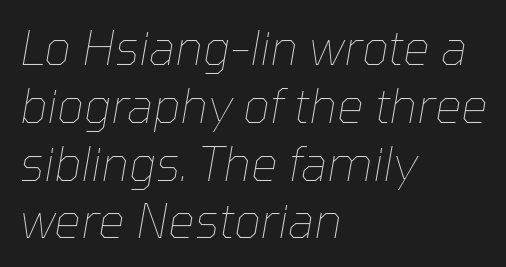
Counters stay open thanks to moderate or lighter strokes. The lines in this sample share a left origin and differ only in where they stop. The letters advance in unequal steps, a hallmark of proportional type. You could call the tracking neutral — neither tight nor loose. The zone under the glyphs is completely vacant. Yep, that's italic — everything's leaning.
